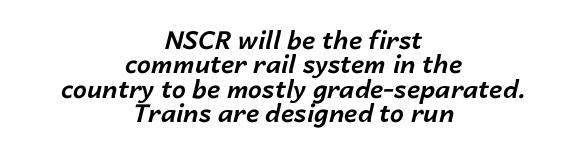
Q: Is the text bold? A: Yes.
Q: Is the text italic (slanted)? A: Yes, it leans right by about 14 degrees.
Q: Is the text underlined? A: No.
Q: How is the paragraph aligned? A: Centered.
Q: Is the spacing between letters normal or unusually wide? A: Normal.
Q: Is the spacing between lines tight, normal or loose? A: Tight.
